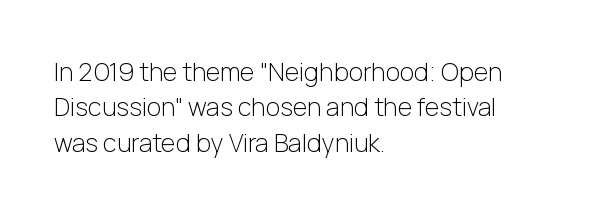
Plain, unruled lines of type. Is the type heavy? It reads as light-to-regular instead. Interline gaps are of average width in this sample. In terms of posture, this sample is upright. These lines are set flush left with a ragged right edge. Nothing unusual about the tracking: characters are spaced as the font intends.
